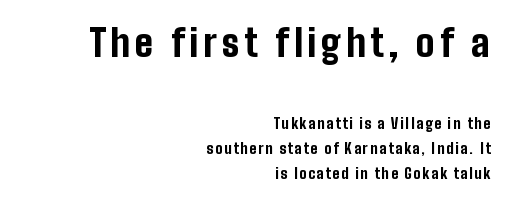
The image shows 37 px bold, condensed sans-serif type, upright; set right-aligned, line spacing 1.78x, not underlined; the first (top) block is 2.64x larger; low stroke contrast and a medium x-height.
